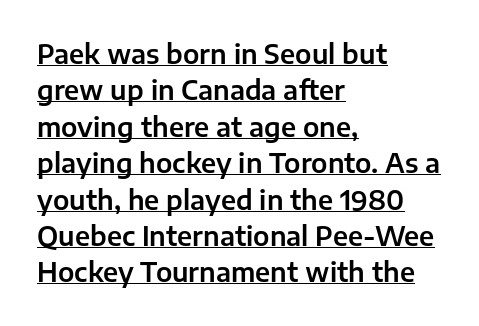
Descenders here cross a horizontal rule under the line. There is no visible air inserted between adjacent glyphs. Caption: multi-line text, flush left, ragged right. In terms of leading, this rendering sits right in the middle. Posture: vertical.
